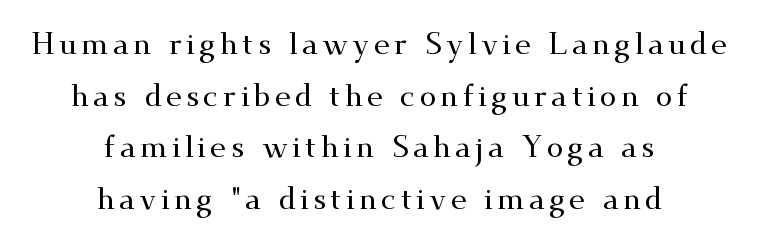
{"serif": "yes", "italic": "no", "width": "wide", "stroke_contrast": "medium", "x_height": "small", "monospaced": "no", "underline": "no", "align": "center", "line_spacing_ratio": 1.72, "glyph_px": 30}
